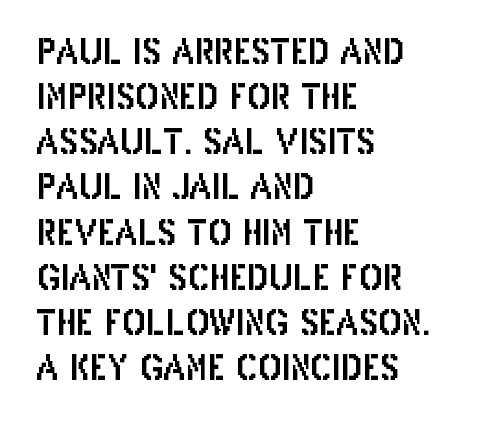
The image shows 35 px condensed sans-serif type, upright; set left-aligned, normal line spacing (1.29x), normal letter spacing, not underlined; low stroke contrast and a large x-height.
